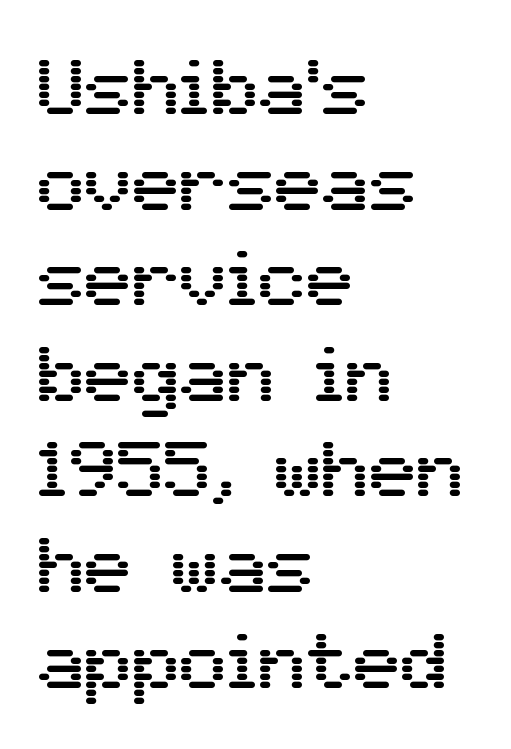
Q: Is the text italic (slanted)? A: No, it is upright.
Q: Is the typeface a serif or a sans-serif typeface? A: Sans-serif.
Q: Is the text underlined? A: No.
Q: How is the paragraph aligned? A: Left-aligned.
Q: Is the spacing between letters normal or unusually wide? A: Normal.
Q: Width (condensed, normal, or wide)? A: Normal.
Q: Stroke contrast? A: Medium.
Q: x-height? A: Medium.
Q: Monospaced? A: No.
